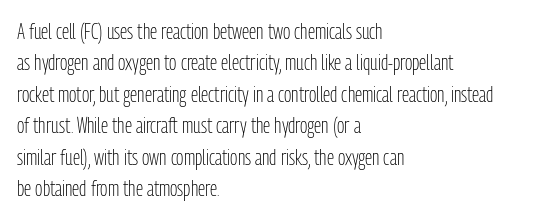
The line-height multiplier appears to be the usual default. The ragged edge is on the right, which tells us the setting is flush left. A typesetter would mark this as roman, not italic. This sample uses plain, unmodified letter spacing. No letter is thick-stroked: the sample isn't bold.
